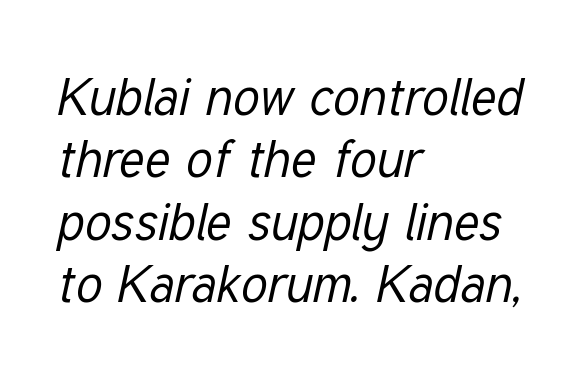
Q: Is the text bold? A: No.
Q: Is the text italic (slanted)? A: Yes, it leans right by about 12 degrees.
Q: Is the text underlined? A: No.
Q: How is the paragraph aligned? A: Left-aligned.
Q: Is the spacing between letters normal or unusually wide? A: Normal.
Q: Width (condensed, normal, or wide)? A: Condensed.
Q: Stroke contrast? A: Low.
Q: x-height? A: Medium.
Q: Monospaced? A: No.
